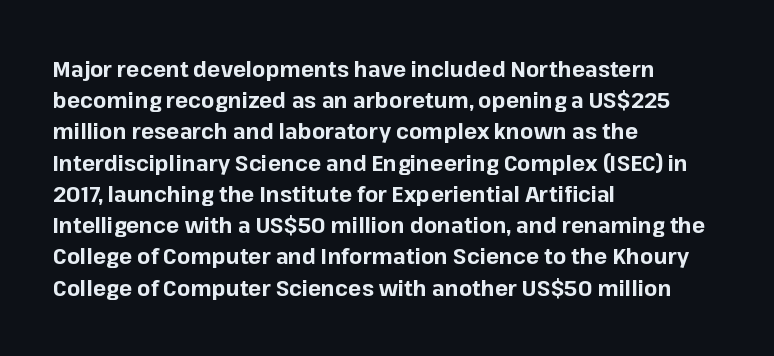
In CSS terms this would be text-align: left. Baseline-to-baseline distance is the conventional proportion of letter height. Notice how the stems are strictly vertical — no italics here. The space beneath each line is pristine and unruled. Spacing between characters is what you'd get straight out of the box. The passage shown is emphatically bold.
